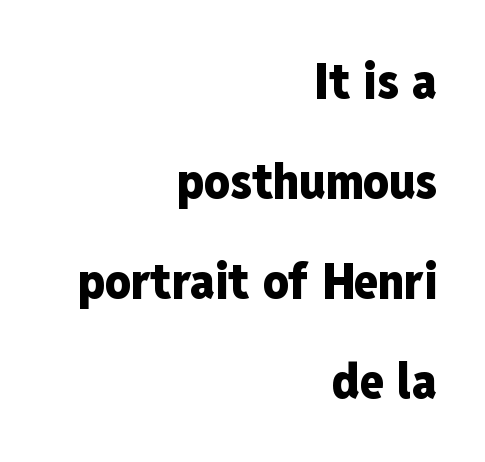
Q: Is the text bold? A: Yes.
Q: Is the text italic (slanted)? A: No, it is upright.
Q: Is the typeface a serif or a sans-serif typeface? A: Sans-serif.
Q: Is the text underlined? A: No.
Q: How is the paragraph aligned? A: Right-aligned.
Q: Is the spacing between letters normal or unusually wide? A: Normal.
Q: Is the spacing between lines tight, normal or loose? A: Loose.
Q: Width (condensed, normal, or wide)? A: Condensed.
Q: Stroke contrast? A: Low.
Q: x-height? A: Medium.
Q: Monospaced? A: No.
